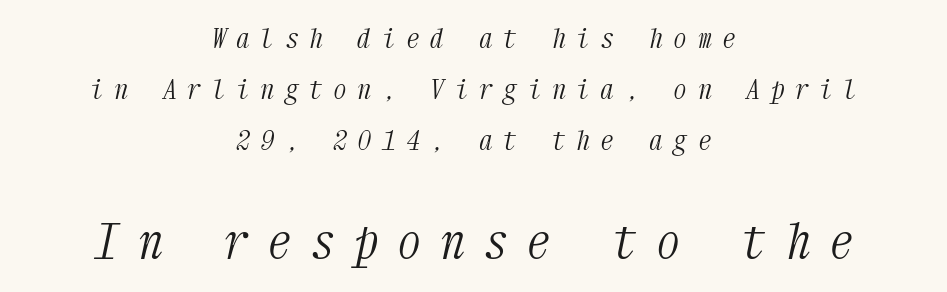
The image shows 48 px light, condensed serif type, italic (leaning right), monospaced; set centered, line spacing 1.89x, unusually wide letter spacing (+0.4 em), not underlined; the second (bottom) block is 1.78x larger; medium stroke contrast and a medium x-height.
